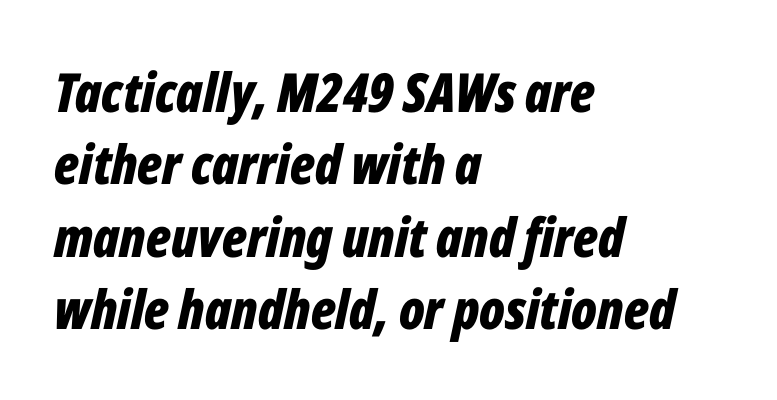
{"italic": "yes", "lean": "right", "slant_degrees": 12, "bold": "yes", "weight": "bold", "width": "condensed", "stroke_contrast": "low", "x_height": "medium", "monospaced": "no", "underline": "no", "align": "left", "line_spacing": "normal", "line_spacing_ratio": 1.34, "letter_spacing": "normal", "letter_spacing_em": 0.0, "glyph_px": 54}
